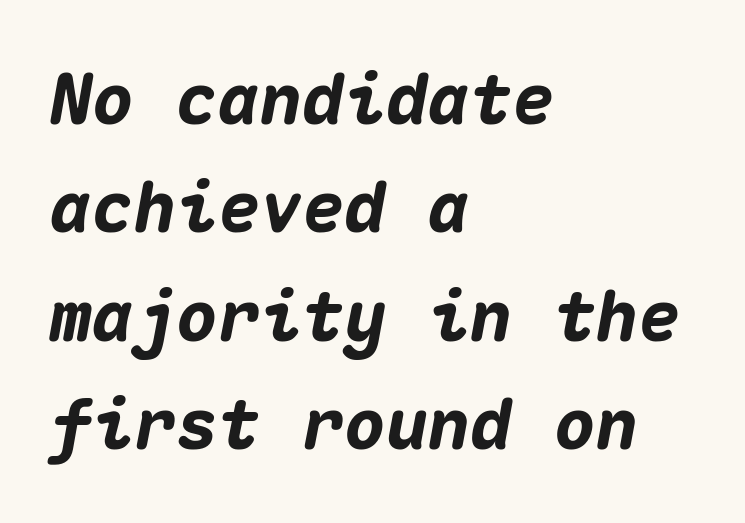
Q: Is the text bold? A: Yes.
Q: Is the text italic (slanted)? A: Yes, it leans right by about 10 degrees.
Q: Is the text underlined? A: No.
Q: How is the paragraph aligned? A: Left-aligned.
Q: Is the spacing between letters normal or unusually wide? A: Normal.
Q: Is the spacing between lines tight, normal or loose? A: Normal.
Q: Width (condensed, normal, or wide)? A: Normal.
Q: Stroke contrast? A: Medium.
Q: x-height? A: Medium.
Q: Monospaced? A: Yes.
